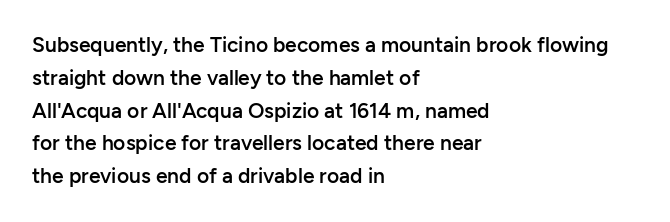
A somewhat darkened texture: the type is semibold rather than bold. Every stem runs plumb, perpendicular to the baseline. No extra tracking has been applied to these lines. A bare baseline throughout the passage. Every row of glyphs begins at an identical x-position on the left. Normally led — the rows are evenly, conventionally spaced.
